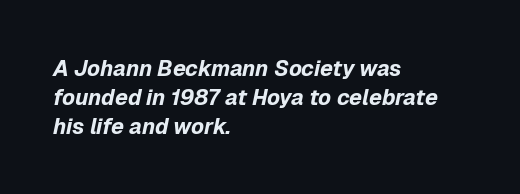
The image shows 22 px bold type, italic (leaning right); set left-aligned, normal line spacing (1.31x), normal letter spacing, not underlined.
